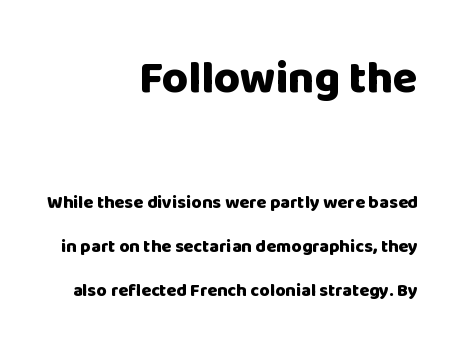
The first block has been scaled up relative to the second. Inter-character spacing is left at the font's built-in metrics. The designer dialed line spacing up above the default. Right-aligned paragraph, ragged on the left. Its strokes are broad and dark, the hallmark of bold type. These lines were composed using upright roman letters.
